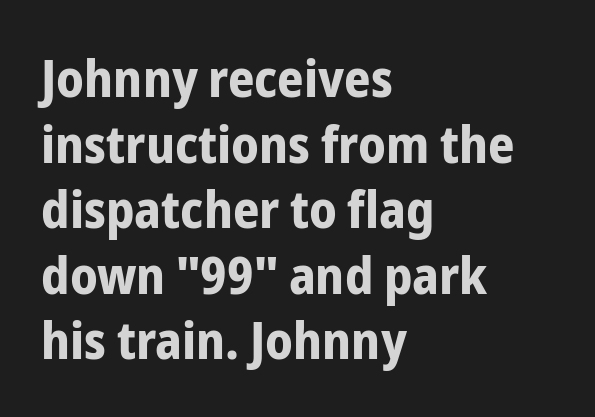
{"serif": "no", "italic": "no", "bold": "yes", "weight": "bold", "width": "condensed", "stroke_contrast": "low", "x_height": "medium", "monospaced": "no", "underline": "no", "align": "left", "line_spacing": "normal", "line_spacing_ratio": 1.26, "letter_spacing": "normal", "letter_spacing_em": 0.0, "glyph_px": 52}
